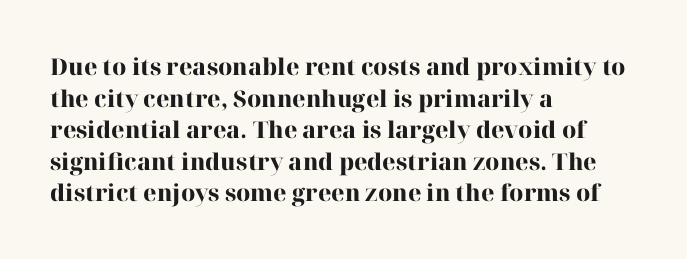
{"italic": "no", "bold": "yes", "underline": "no", "align": "left", "line_spacing": "normal", "line_spacing_ratio": 1.37, "letter_spacing": "normal", "letter_spacing_em": 0.0, "glyph_px": 23}
